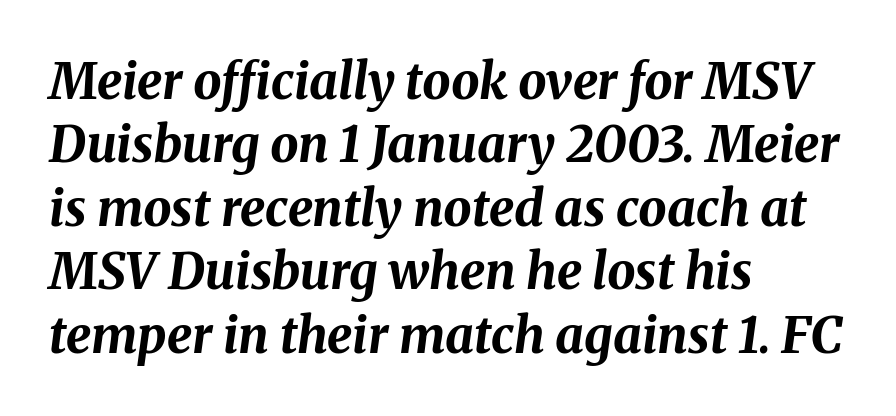
Note the varied advance widths — an 'i' is clearly narrower than an 'm'. Honestly, there is no underline to notice here at all. What weight is shown? A full bold with thick strokes. Characters follow at the spacing the type designer built in. The vertical gap from one line to the next is medium. Notice how the stems are inclined rather than vertical — that's the hallmark of italics.
